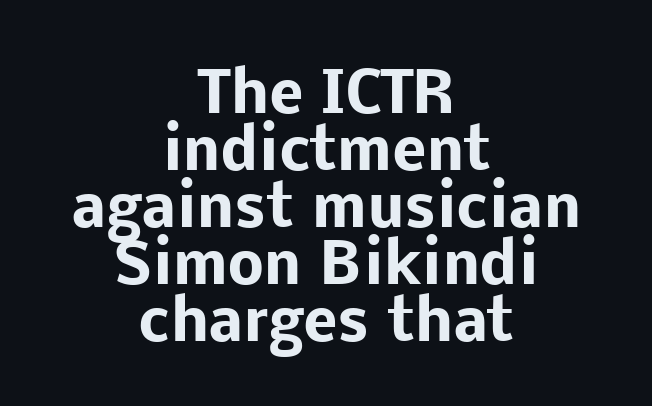
{"serif": "no", "italic": "no", "bold": "yes", "weight": "heavy", "width": "normal", "stroke_contrast": "low", "x_height": "medium", "monospaced": "no", "underline": "no", "align": "center", "line_spacing": "tight", "line_spacing_ratio": 1.0, "letter_spacing": "normal", "letter_spacing_em": 0.0, "glyph_px": 57}
